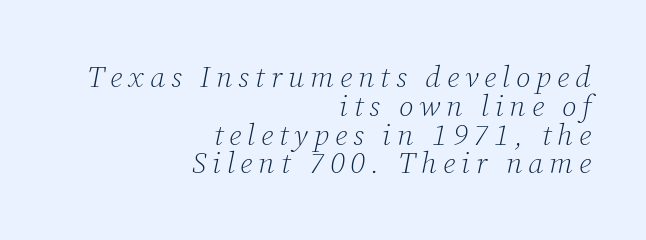
Q: Is the text bold? A: No.
Q: Is the text italic (slanted)? A: Yes, it leans right by about 12 degrees.
Q: Is the typeface a serif or a sans-serif typeface? A: Serif.
Q: Is the text underlined? A: No.
Q: How is the paragraph aligned? A: Right-aligned.
Q: Is the spacing between letters normal or unusually wide? A: Unusually wide.
Q: Is the spacing between lines tight, normal or loose? A: Tight.
Q: Width (condensed, normal, or wide)? A: Normal.
Q: Stroke contrast? A: Low.
Q: x-height? A: Medium.
Q: Monospaced? A: No.
